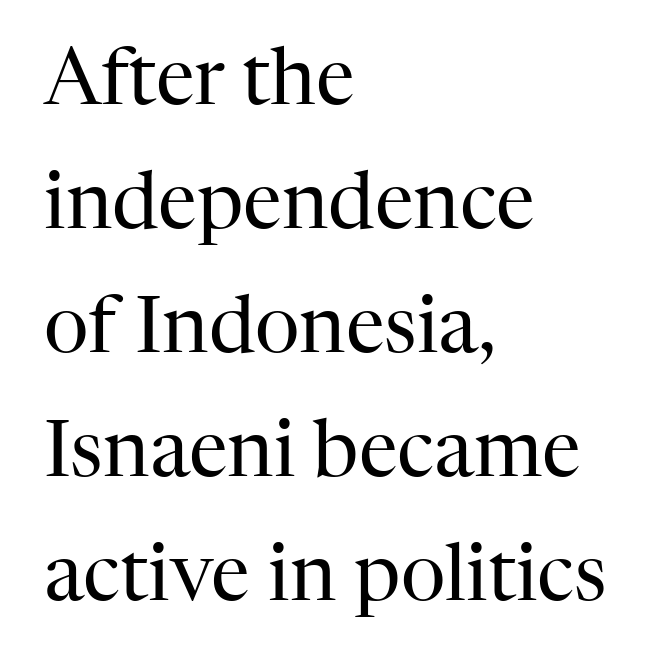
The image shows 78 px regular-weight serif type, upright; set left-aligned, normal line spacing (1.59x), normal letter spacing, not underlined; high stroke contrast and a medium x-height.
